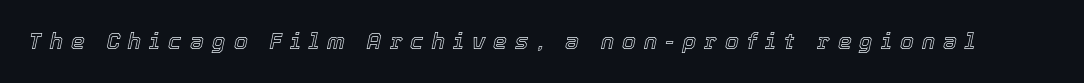
{"italic": "yes", "lean": "right", "slant_degrees": 12, "underline": "no", "letter_spacing": "wide", "letter_spacing_em": 0.37, "glyph_px": 22}
